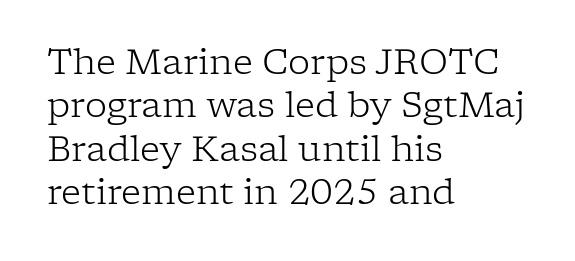
What stands out about the letter spacing? Nothing — it is the standard amount. Tall strokes in this sample are plumb rather than angled. The paragraph shown leans on its left margin. Weight: in the light-to-regular range. Classification — serif. Honestly, there is no underline to notice here at all.
